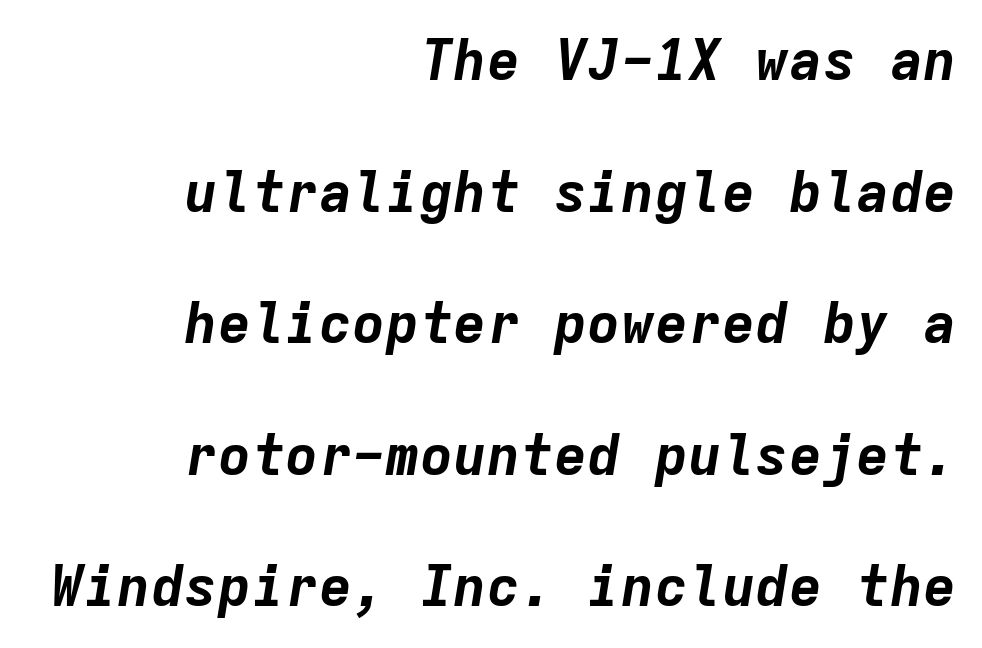
The passage shown is not underscored anywhere. Regarding leading, the lines here are spaced well apart. The letters are bold, with thick, heavy strokes. The compositor pushed each line to the right boundary.
